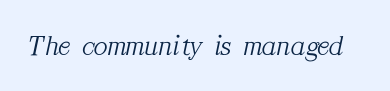
The image shows 29 px light serif type, italic (leaning right); set normal letter spacing, not underlined; medium stroke contrast and a medium x-height.
